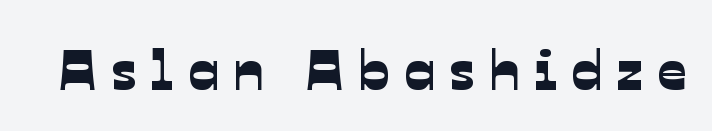
{"serif": "no", "width": "normal", "stroke_contrast": "low", "x_height": "medium", "monospaced": "no", "underline": "no", "letter_spacing": "wide", "letter_spacing_em": 0.25, "glyph_px": 57}
